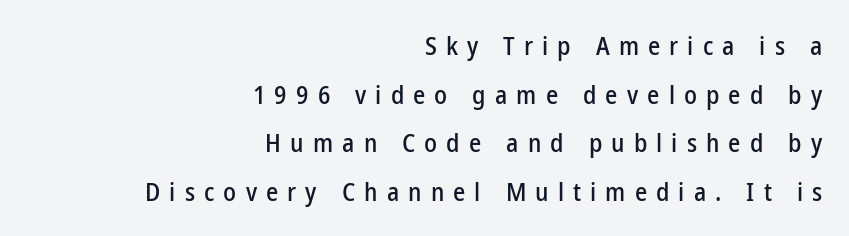
Do the letters lean? They stand straight. Visually the block forms a straight wall on the right and a jagged coastline on the left. The space beneath each line is pristine and unruled. Letter spacing: wide.
